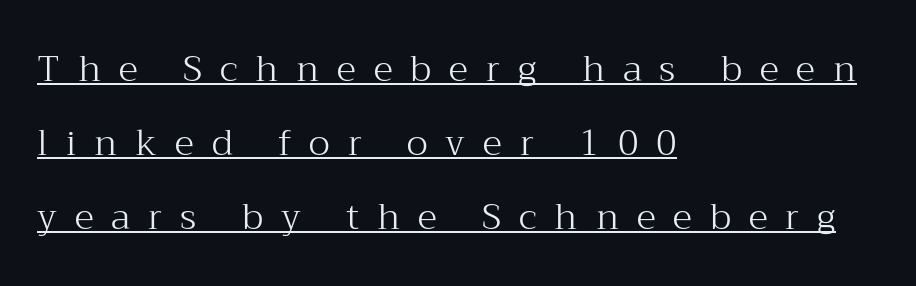
The image shows 36 px light serif type, upright; set left-aligned, loose line spacing (2.05x), unusually wide letter spacing (+0.5 em), underlined; medium stroke contrast and a medium x-height.
